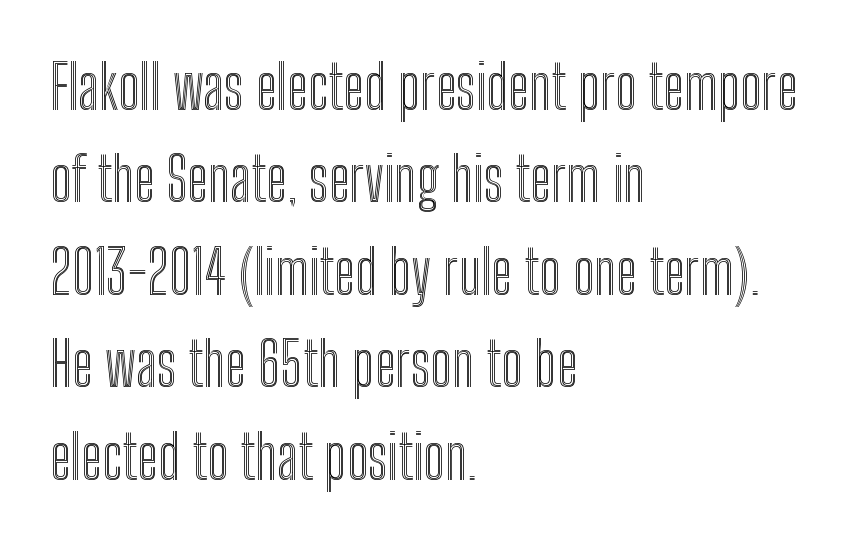
{"italic": "no", "width": "condensed", "x_height": "medium", "monospaced": "no", "underline": "no", "align": "left", "line_spacing": "normal", "line_spacing_ratio": 1.54, "letter_spacing": "normal", "letter_spacing_em": 0.0, "glyph_px": 60}
